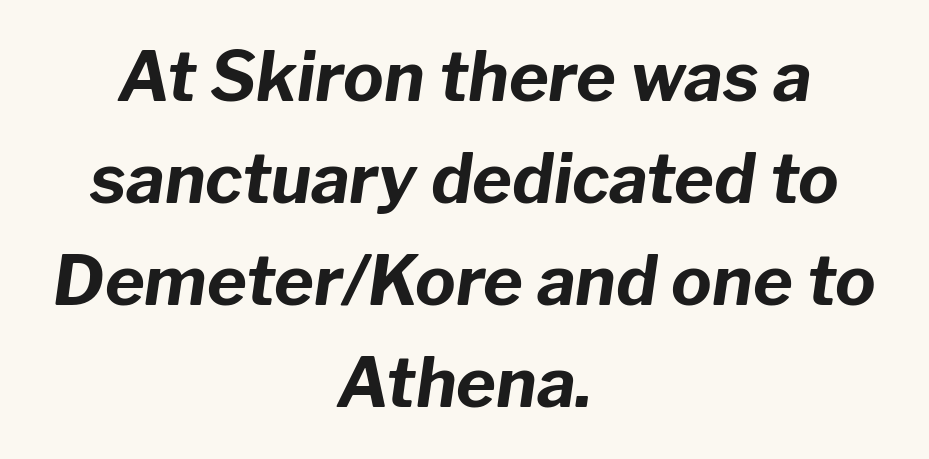
Q: Is the text bold? A: Yes.
Q: Is the text italic (slanted)? A: Yes, it leans right by about 8 degrees.
Q: Is the text underlined? A: No.
Q: How is the paragraph aligned? A: Centered.
Q: Is the spacing between letters normal or unusually wide? A: Normal.
Q: Is the spacing between lines tight, normal or loose? A: Normal.
Q: Width (condensed, normal, or wide)? A: Normal.
Q: Stroke contrast? A: Low.
Q: x-height? A: Medium.
Q: Monospaced? A: No.
